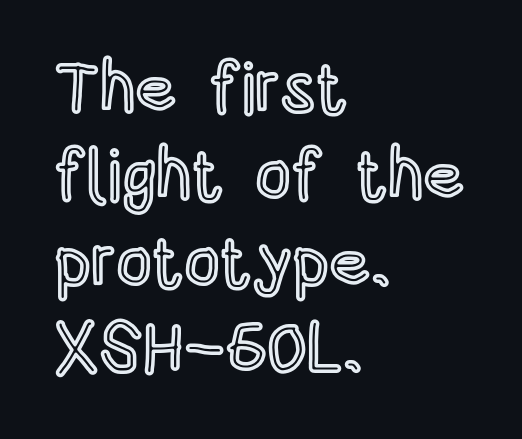
{"italic": "no", "width": "condensed", "x_height": "large", "monospaced": "no", "underline": "no", "align": "left", "line_spacing_ratio": 1.24, "letter_spacing": "normal", "letter_spacing_em": 0.0, "glyph_px": 70}
